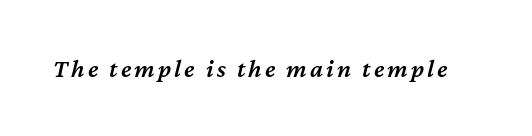
{"italic": "yes", "lean": "right", "slant_degrees": 12, "bold": "semi", "underline": "no", "glyph_px": 26}
